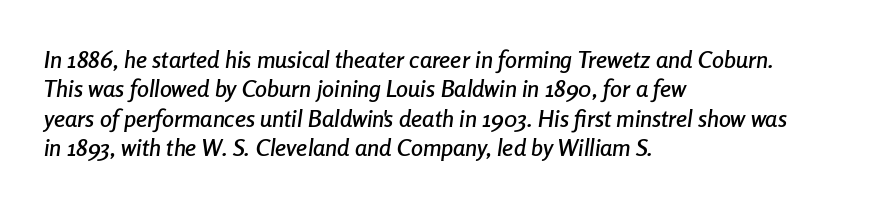
Caption: standard tracking, unaltered. The setting favours the left margin, as ordinary paragraphs usually do. Type without underlining. The whole block is typeset with a tilt.
